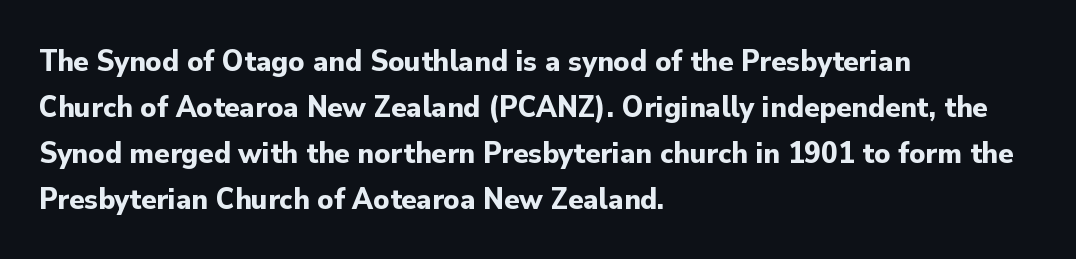
Think of a printed novel: that variable character pitch is what you see here. Summary of weight: heavy, a full bold. Successive baselines arrive at the customary interval. The paragraph has a hard left edge and a soft right edge. Every character sits straight up, as roman type does. Glyph-to-glyph distance matches everyday printed text.
